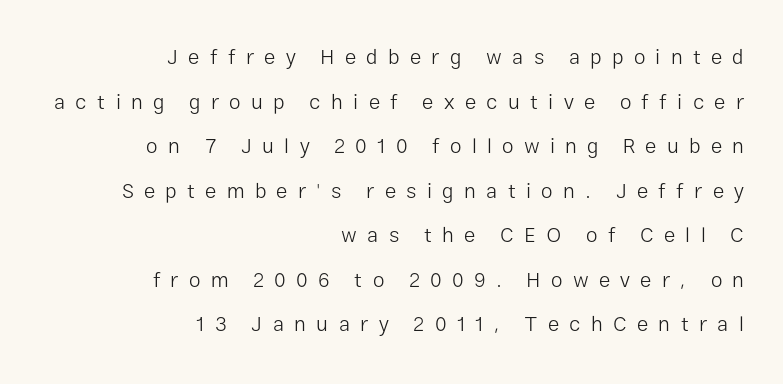
Underlining? Definitely not there. The strokes carry an ordinary text weight at most. A typesetter would call this heavily tracked-out type. Posture: upright roman.
